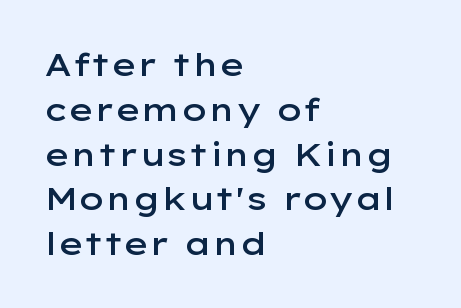
The letters sit at their default tracking, neither squeezed nor spread. You could not count columns in this text — the font is proportionally spaced. The area under the type is left untouched. The space between consecutive lines is moderate.
